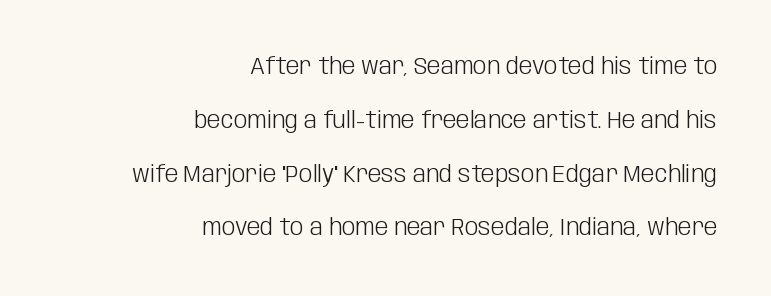
Q: Is the text bold? A: No.
Q: Is the text italic (slanted)? A: No, it is upright.
Q: Is the text underlined? A: No.
Q: How is the paragraph aligned? A: Right-aligned.
Q: Is the spacing between letters normal or unusually wide? A: Normal.
Q: Is the spacing between lines tight, normal or loose? A: Loose.
